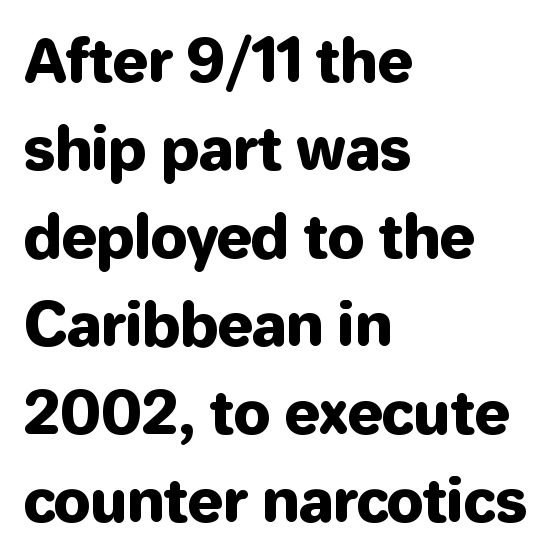
The image shows 59 px sans-serif type, upright; set left-aligned, normal line spacing (1.49x), normal letter spacing, not underlined; low stroke contrast and a medium x-height.
